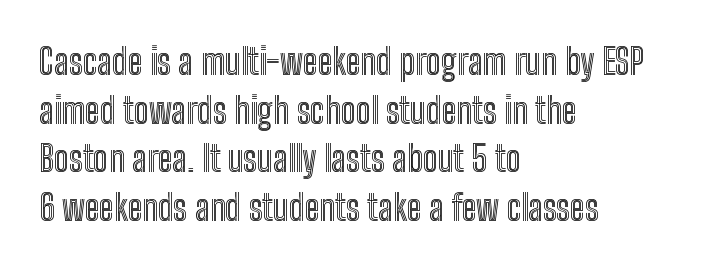
{"italic": "no", "width": "condensed", "x_height": "medium", "monospaced": "no", "underline": "no", "align": "left", "line_spacing": "normal", "line_spacing_ratio": 1.35, "letter_spacing": "normal", "letter_spacing_em": 0.0, "glyph_px": 36}
